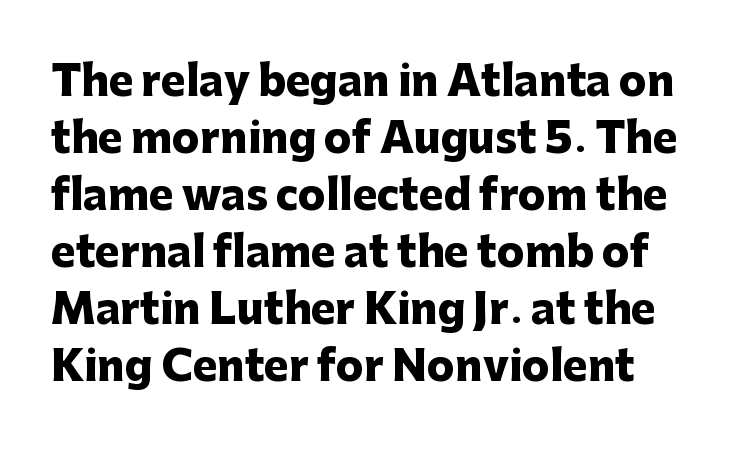
The image shows 41 px heavy sans-serif type, upright; set normal line spacing (1.39x), normal letter spacing, not underlined; low stroke contrast and a medium x-height.
